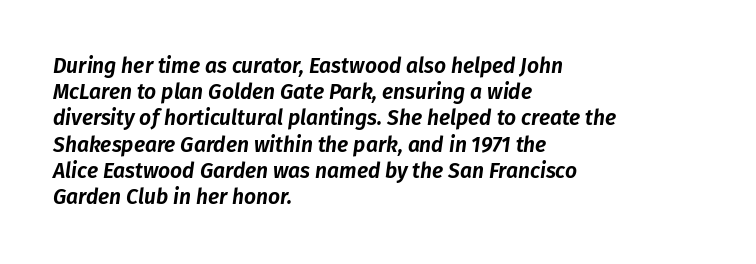
Q: Is the text italic (slanted)? A: Yes, it leans right by about 8 degrees.
Q: Is the text underlined? A: No.
Q: How is the paragraph aligned? A: Left-aligned.
Q: Is the spacing between letters normal or unusually wide? A: Normal.
Q: Is the spacing between lines tight, normal or loose? A: Normal.
